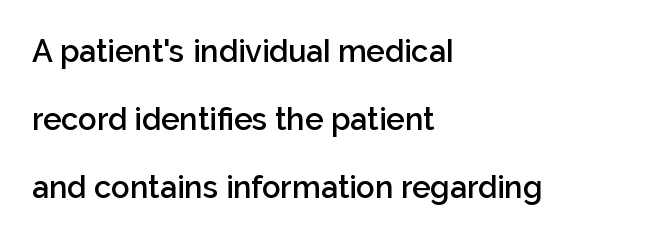
{"serif": "no", "italic": "no", "bold": "semi", "weight": "semibold", "width": "normal", "stroke_contrast": "low", "x_height": "medium", "monospaced": "no", "underline": "no", "align": "left", "line_spacing": "loose", "line_spacing_ratio": 2.19, "letter_spacing": "normal", "letter_spacing_em": 0.0, "glyph_px": 31}
